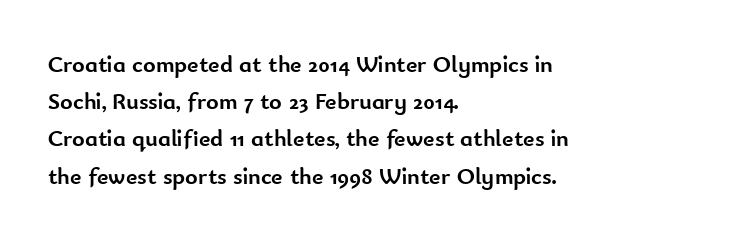
{"italic": "no", "bold": "yes", "underline": "no", "align": "left", "line_spacing": "normal", "line_spacing_ratio": 1.55, "letter_spacing": "normal", "letter_spacing_em": 0.0, "glyph_px": 24}
